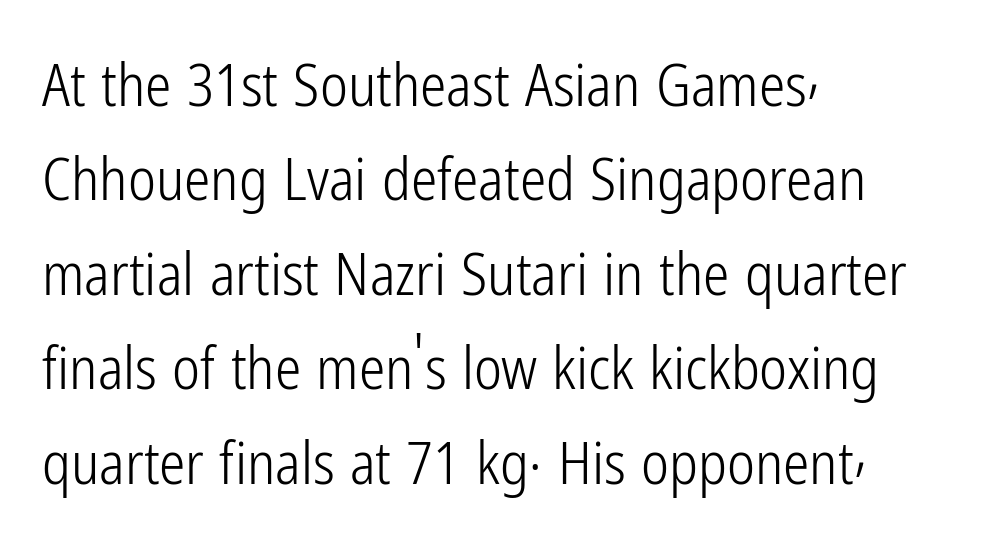
The image shows 59 px light, condensed sans-serif type, upright; set left-aligned, normal line spacing (1.6x), normal letter spacing, not underlined; low stroke contrast and a medium x-height.
